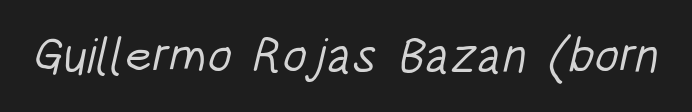
{"serif": "no", "bold": "no", "weight": "light", "width": "condensed", "stroke_contrast": "low", "x_height": "large", "monospaced": "no", "underline": "no", "letter_spacing": "normal", "letter_spacing_em": 0.0, "glyph_px": 49}
